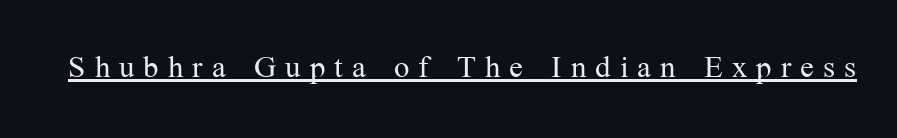
Each line of the rendering has a horizontal stroke beneath the glyphs. The face used here is proportionally spaced, like ordinary book or web type. The characters are drawn with everyday or finer stroke widths. The font family rendered here belongs to the serif group.
